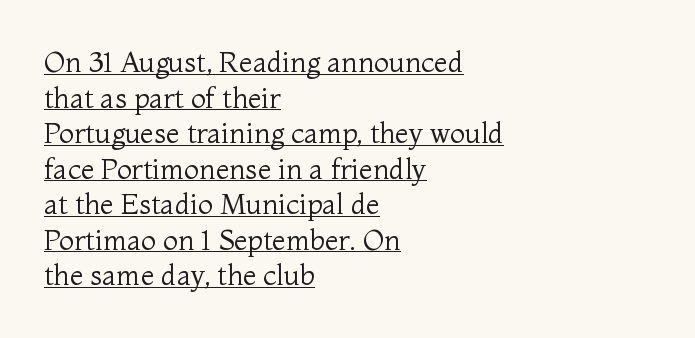
The image shows 28 px regular-weight serif type, upright; set left-aligned, normal line spacing (1.27x), normal letter spacing, underlined; medium stroke contrast and a medium x-height.
